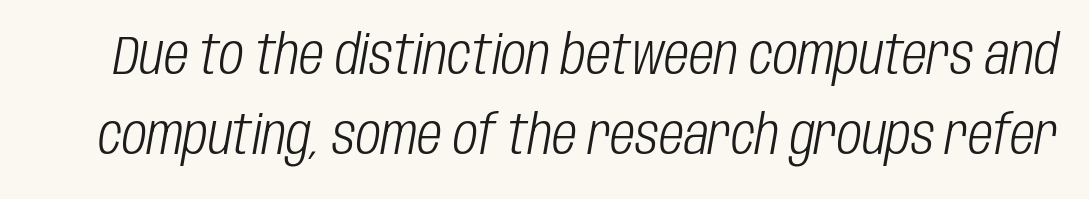
Q: Is the text bold? A: No.
Q: Is the text italic (slanted)? A: Yes, it leans right by about 10 degrees.
Q: Is the text underlined? A: No.
Q: Is the spacing between letters normal or unusually wide? A: Normal.
Q: Is the spacing between lines tight, normal or loose? A: Normal.
Q: Width (condensed, normal, or wide)? A: Condensed.
Q: Stroke contrast? A: Low.
Q: x-height? A: Large.
Q: Monospaced? A: No.
